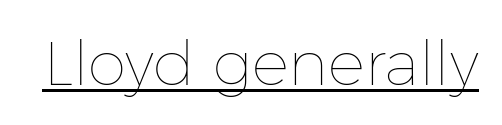
Q: Is the text bold? A: No.
Q: Is the text italic (slanted)? A: No, it is upright.
Q: Is the text underlined? A: Yes.
Q: Is the spacing between letters normal or unusually wide? A: Normal.
Q: Width (condensed, normal, or wide)? A: Normal.
Q: Stroke contrast? A: Low.
Q: x-height? A: Medium.
Q: Monospaced? A: No.
